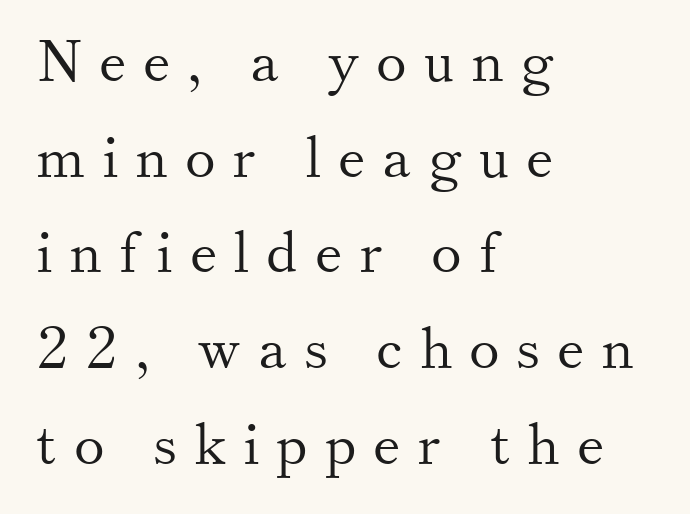
{"serif": "yes", "italic": "no", "bold": "no", "weight": "light", "width": "normal", "stroke_contrast": "medium", "x_height": "small", "monospaced": "no", "underline": "no", "align": "left", "line_spacing": "normal", "line_spacing_ratio": 1.65, "letter_spacing": "wide", "letter_spacing_em": 0.29, "glyph_px": 58}
